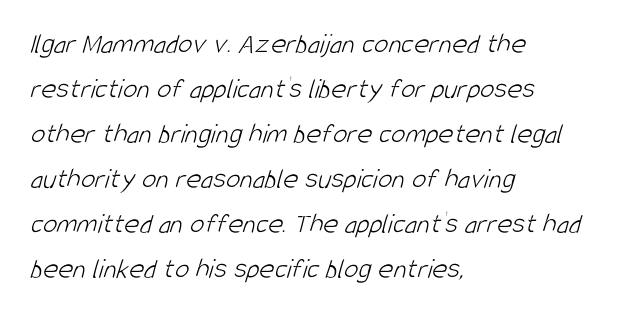
{"serif": "no", "bold": "no", "weight": "light", "width": "condensed", "stroke_contrast": "low", "x_height": "large", "monospaced": "no", "underline": "no", "align": "left", "line_spacing": "normal", "line_spacing_ratio": 1.55, "letter_spacing": "normal", "letter_spacing_em": 0.0, "glyph_px": 29}
